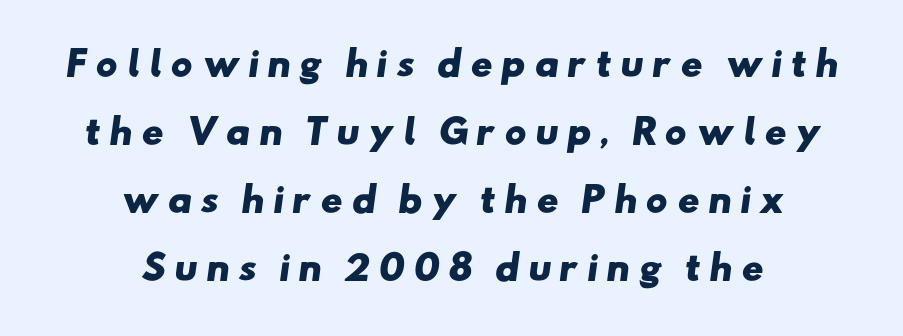
Q: Is the text bold? A: Yes.
Q: Is the typeface a serif or a sans-serif typeface? A: Sans-serif.
Q: Is the text underlined? A: No.
Q: How is the paragraph aligned? A: Centered.
Q: Is the spacing between letters normal or unusually wide? A: Unusually wide.
Q: Is the spacing between lines tight, normal or loose? A: Loose.
Q: Width (condensed, normal, or wide)? A: Wide.
Q: Stroke contrast? A: Low.
Q: x-height? A: Small.
Q: Monospaced? A: No.
